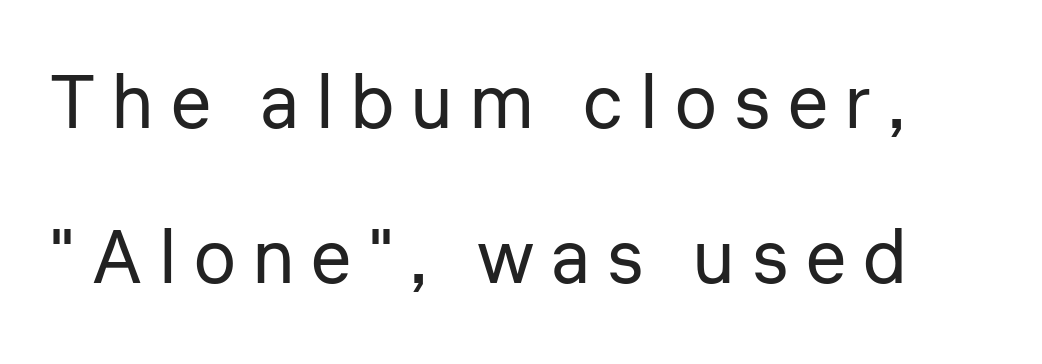
{"serif": "no", "italic": "no", "bold": "no", "weight": "regular", "width": "normal", "stroke_contrast": "low", "x_height": "medium", "monospaced": "no", "underline": "no", "line_spacing": "loose", "line_spacing_ratio": 2.07, "letter_spacing": "wide", "letter_spacing_em": 0.23, "glyph_px": 75}
